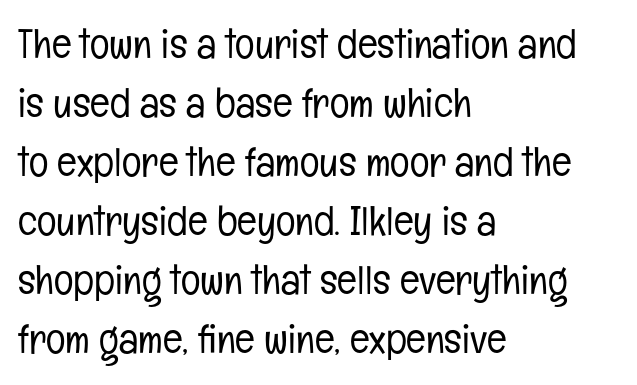
The image shows 41 px light, condensed sans-serif type, upright; set left-aligned, normal line spacing (1.44x), normal letter spacing, not underlined; low stroke contrast and a medium x-height.
